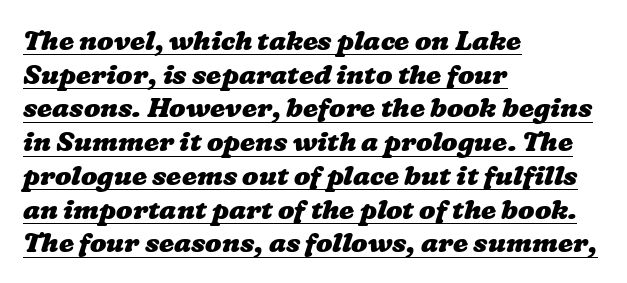
Each line of the rendering has a horizontal stroke beneath the glyphs. Regarding leading, the lines here are spaced in the standard way. This rendering uses left alignment, leaving the right contour irregular. Plenty of ink on the page — the face is bold. You could call the tracking neutral — neither tight nor loose.
